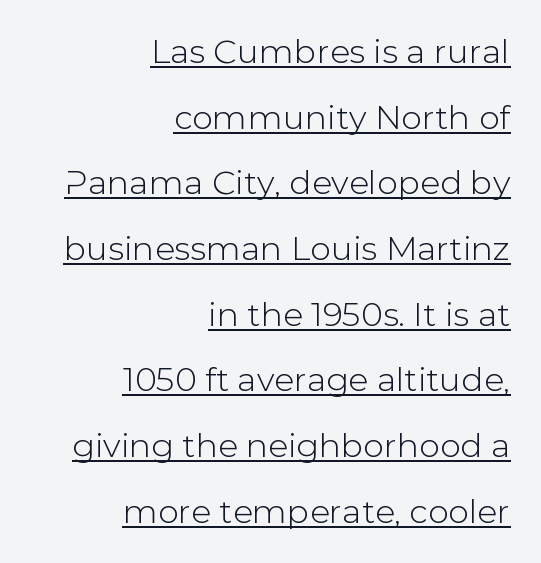
This sample trades compactness for vertical openness between lines. Letter spacing: default. Every word sits above its own underline. Here the designer chose a conventional face with non-uniform glyph widths. Serif or sans? Sans — the stroke terminals are bare.
